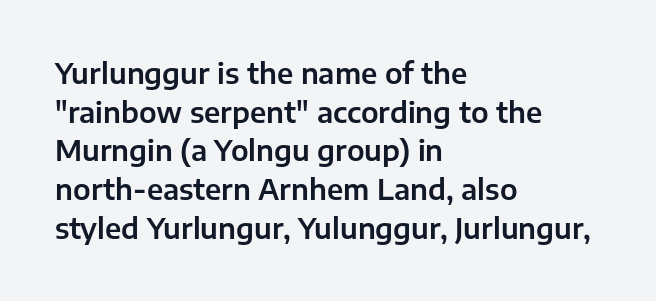
Q: Is the text italic (slanted)? A: No, it is upright.
Q: Is the typeface a serif or a sans-serif typeface? A: Sans-serif.
Q: Is the text underlined? A: No.
Q: How is the paragraph aligned? A: Left-aligned.
Q: Is the spacing between letters normal or unusually wide? A: Normal.
Q: Is the spacing between lines tight, normal or loose? A: Normal.
Q: Width (condensed, normal, or wide)? A: Normal.
Q: Stroke contrast? A: Low.
Q: x-height? A: Medium.
Q: Monospaced? A: No.
